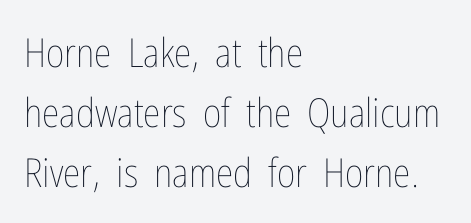
Q: Is the text bold? A: No.
Q: Is the text italic (slanted)? A: No, it is upright.
Q: Is the text underlined? A: No.
Q: How is the paragraph aligned? A: Left-aligned.
Q: Is the spacing between letters normal or unusually wide? A: Normal.
Q: Is the spacing between lines tight, normal or loose? A: Normal.
Q: Width (condensed, normal, or wide)? A: Condensed.
Q: Stroke contrast? A: Low.
Q: x-height? A: Medium.
Q: Monospaced? A: No.
